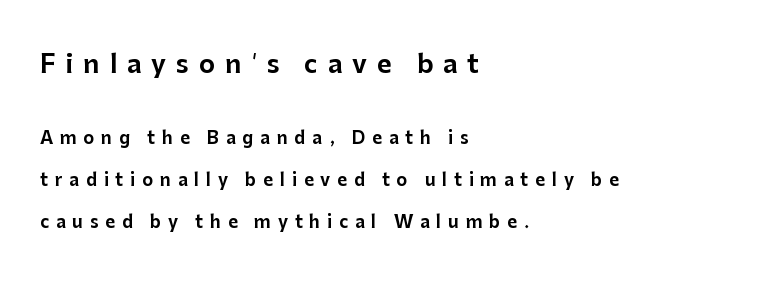
The image shows 25 px text type, upright; set left-aligned, loose line spacing (2.45x), unusually wide letter spacing (+0.4 em), not underlined; the first (top) block is 1.47x larger.
